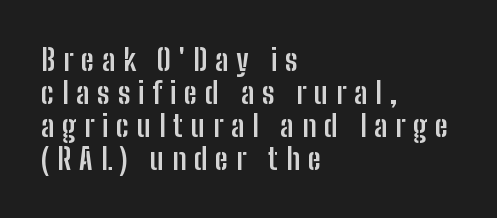
The image shows 30 px semibold, condensed sans-serif type, upright; set left-aligned, tight line spacing (1.1x), unusually wide letter spacing (+0.26 em), not underlined; low stroke contrast and a medium x-height.
